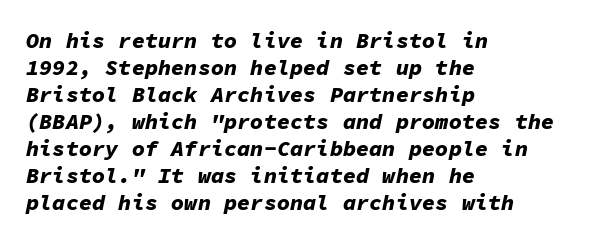
{"italic": "yes", "lean": "right", "slant_degrees": 11, "bold": "yes", "underline": "no", "align": "left", "line_spacing_ratio": 1.23, "letter_spacing": "normal", "letter_spacing_em": 0.0, "glyph_px": 22}
